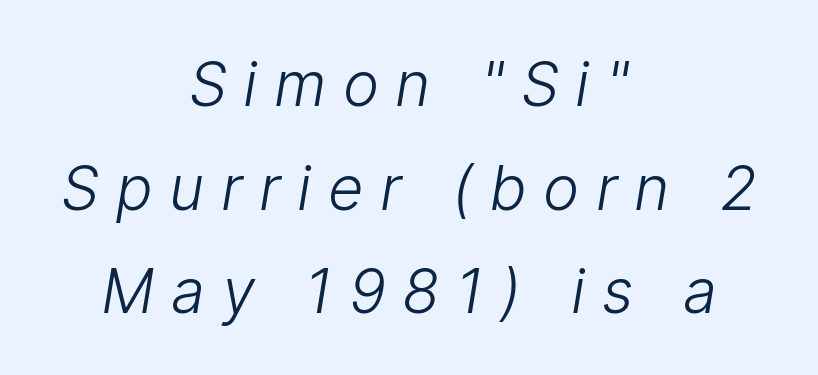
The image shows 61 px light sans-serif type; set centered, normal line spacing (1.7x), unusually wide letter spacing (+0.27 em), not underlined; low stroke contrast and a medium x-height.
